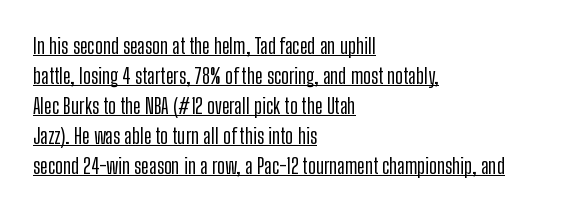
Q: Is the text italic (slanted)? A: No, it is upright.
Q: Is the text underlined? A: Yes.
Q: How is the paragraph aligned? A: Left-aligned.
Q: Is the spacing between letters normal or unusually wide? A: Normal.
Q: Is the spacing between lines tight, normal or loose? A: Normal.
